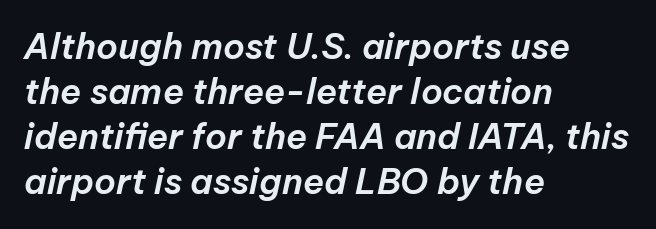
Teacher's note: observe the even left margin — that is flush-left alignment. The face used here is proportionally spaced, like ordinary book or web type. What stands out about the letter spacing? Nothing — it is the standard amount. A typesetter would call this leading conventional body-copy spacing.
